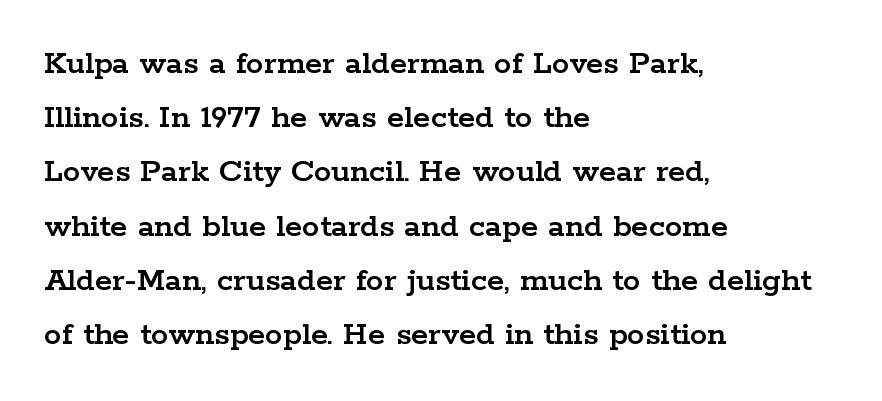
The image shows 35 px wide serif type, upright; set left-aligned, normal line spacing (1.55x), normal letter spacing, not underlined; low stroke contrast and a medium x-height.
